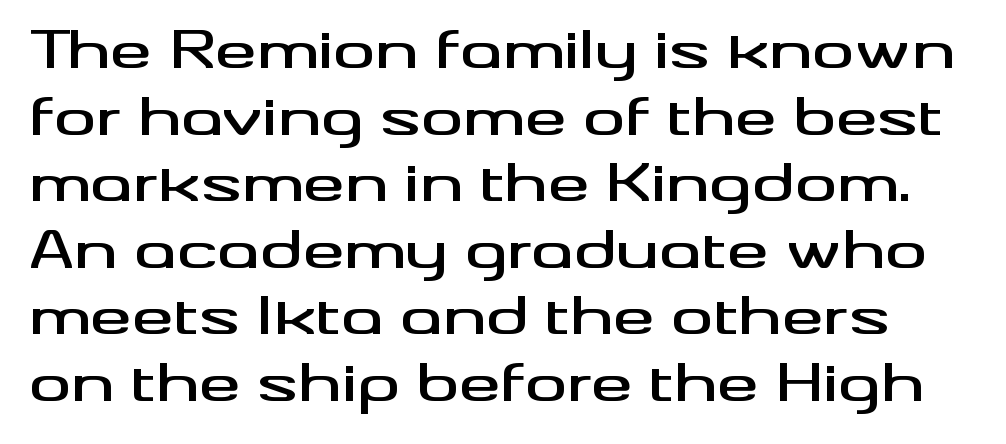
The image shows 52 px wide sans-serif type, upright; set normal line spacing (1.28x), normal letter spacing, not underlined; medium stroke contrast and a small x-height.
